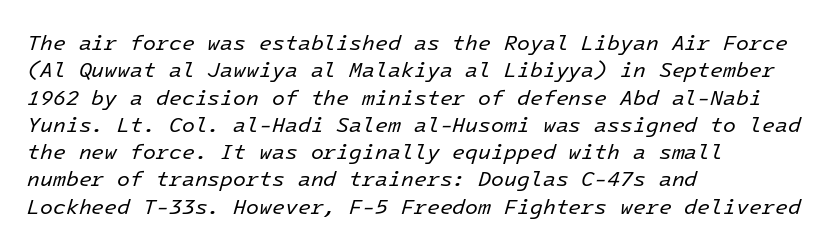
{"italic": "yes", "lean": "right", "slant_degrees": 16, "bold": "no", "underline": "no", "align": "left", "line_spacing": "normal", "line_spacing_ratio": 1.3, "letter_spacing": "normal", "letter_spacing_em": 0.0, "glyph_px": 21}
